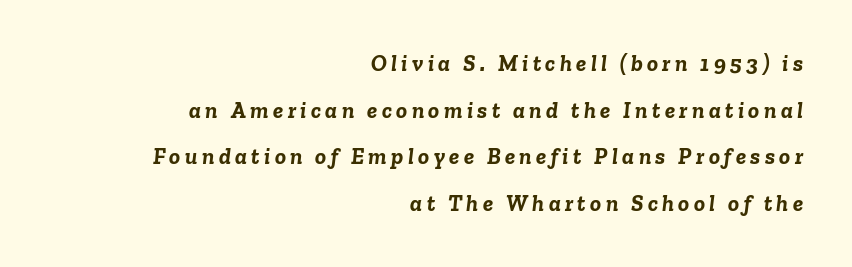
The image shows 23 px bold type, italic (leaning right); set right-aligned, loose line spacing (2.03x), not underlined.
